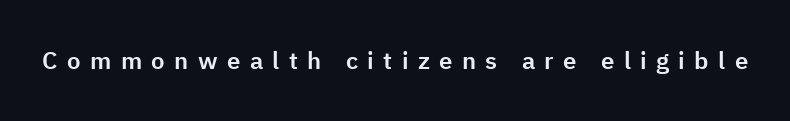
Words float on clear page, feet unadorned. Posture: straight, roman, zero tilt. This sample uses expanded letter spacing, leaving extra air between glyphs.
